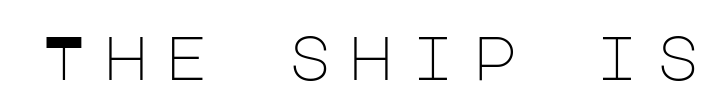
The rendering shows plain stroke endings on the letterforms — a sans-serif design. The weight tops out at a normal text grade. Letters rest on an invisible, unmarked baseline. Each word looks stretched out because of the extra space between its letters. Every stem runs plumb, perpendicular to the baseline.
